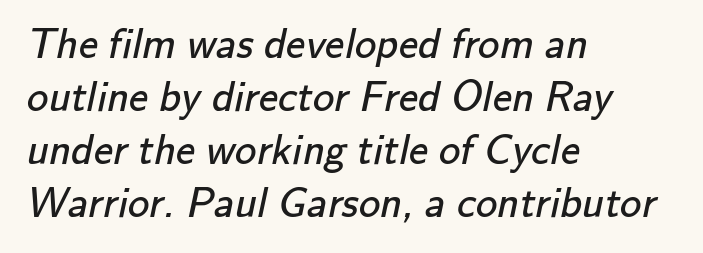
The image shows 43 px regular-weight sans-serif type; set left-aligned, line spacing 1.23x, normal letter spacing, not underlined; low stroke contrast and a small x-height.
